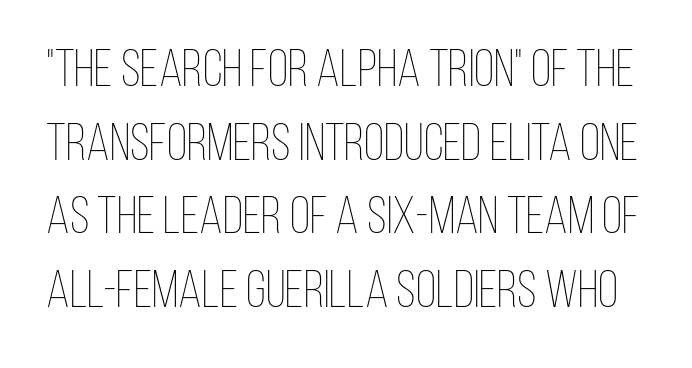
Q: Is the text bold? A: No.
Q: Is the text italic (slanted)? A: No, it is upright.
Q: Is the text underlined? A: No.
Q: Is the spacing between letters normal or unusually wide? A: Normal.
Q: Is the spacing between lines tight, normal or loose? A: Normal.
Q: Width (condensed, normal, or wide)? A: Condensed.
Q: Stroke contrast? A: Low.
Q: x-height? A: Large.
Q: Monospaced? A: No.
